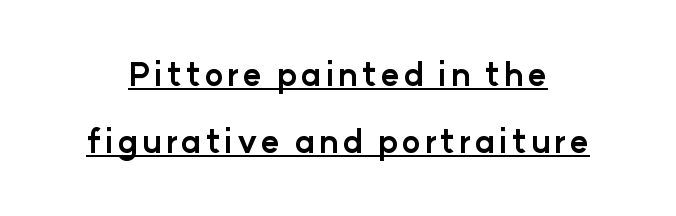
The typesetter has applied underlining to the passage shown. The axis of the letterforms is exactly vertical. Note: no serifs on the glyphs. A great deal of white space separates one row of letters from the next. Proportional: the letters do not fall into vertical columns.
